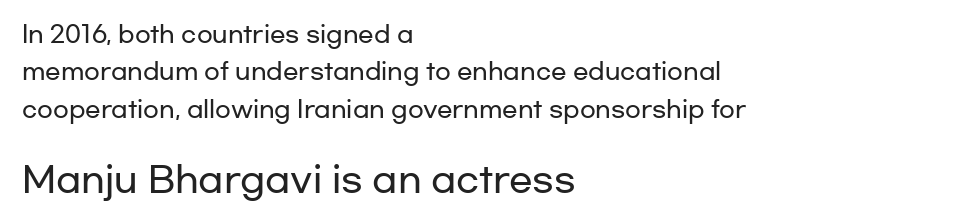
Q: Is the text italic (slanted)? A: No, it is upright.
Q: Is the typeface a serif or a sans-serif typeface? A: Sans-serif.
Q: Is the text underlined? A: No.
Q: How is the paragraph aligned? A: Left-aligned.
Q: Is the spacing between letters normal or unusually wide? A: Normal.
Q: Is the spacing between lines tight, normal or loose? A: Normal.
Q: Which block of text is set in a larger size, the first (top) or the second (bottom)? A: The second (bottom) one.
Q: Width (condensed, normal, or wide)? A: Wide.
Q: Stroke contrast? A: Low.
Q: x-height? A: Medium.
Q: Monospaced? A: No.
